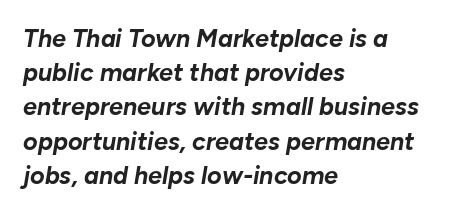
One glance says typical: line gaps are just what's usual. In CSS terms this would be text-align: left. What stands out about the letter spacing? Nothing — it is the standard amount. Underlining? Definitely not there. Tall strokes in this sample are angled rather than plumb. Is the type bold? Yes — the strokes are clearly thick and heavy.
